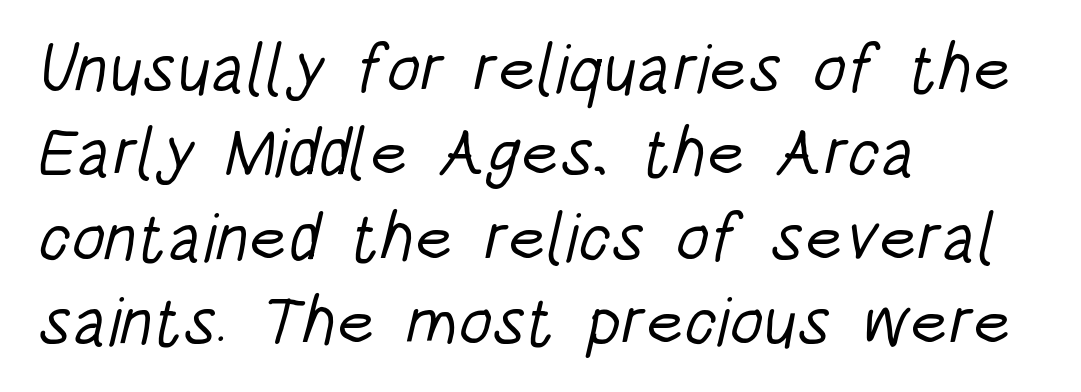
Words appear dense and cohesive because spacing is normal. Note the varied advance widths — an 'i' is clearly narrower than an 'm'. On a weight scale, this lands at 450 or below. Compared with a centered layout, this one pins lines to the left instead. Are there feet on the stems? There aren't — it's a sans.
